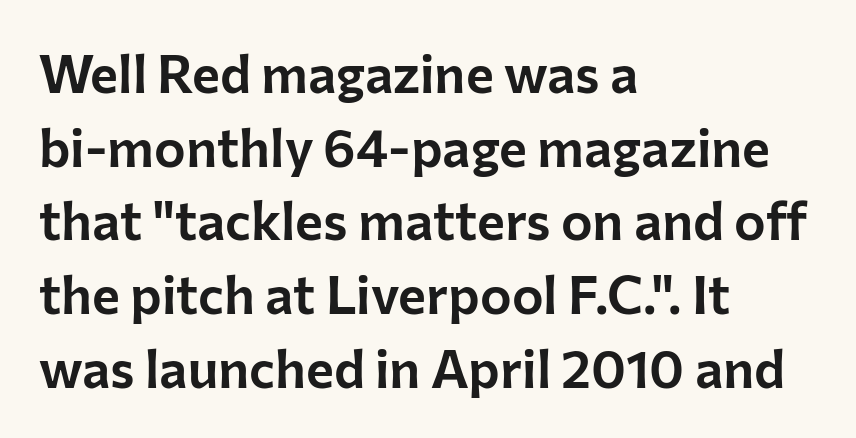
The image shows 53 px sans-serif type, upright; set left-aligned, normal line spacing (1.39x), normal letter spacing, not underlined; low stroke contrast and a medium x-height.
